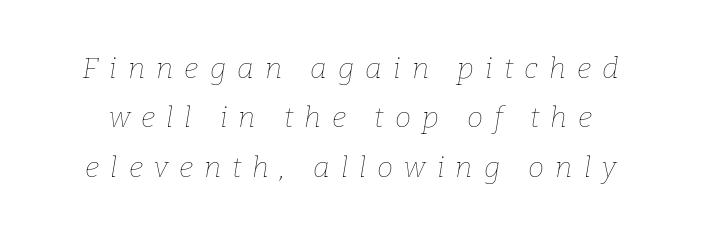
The image shows 29 px thin type, italic (leaning right); set normal line spacing (1.7x), unusually wide letter spacing (+0.38 em), not underlined; low stroke contrast and a medium x-height.
